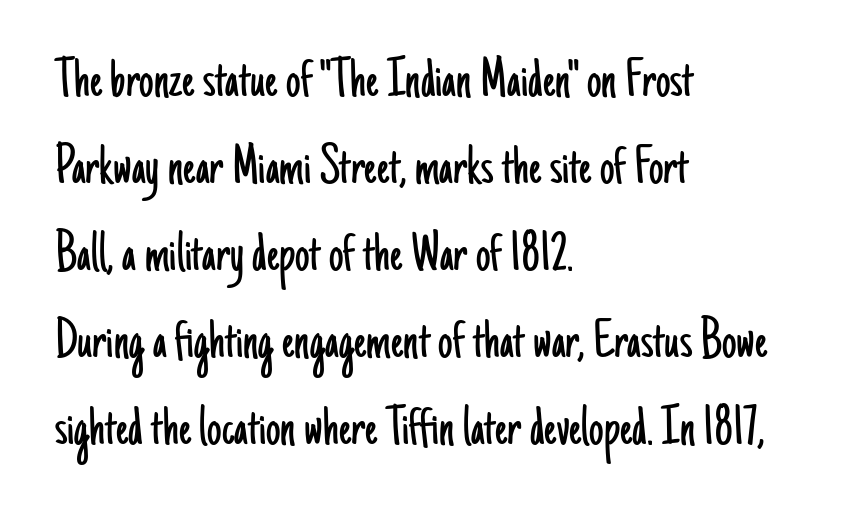
{"serif": "no", "italic": "no", "bold": "no", "weight": "light", "width": "condensed", "stroke_contrast": "low", "x_height": "small", "monospaced": "no", "underline": "no", "align": "left", "line_spacing": "normal", "line_spacing_ratio": 1.5, "letter_spacing": "normal", "letter_spacing_em": 0.0, "glyph_px": 58}
